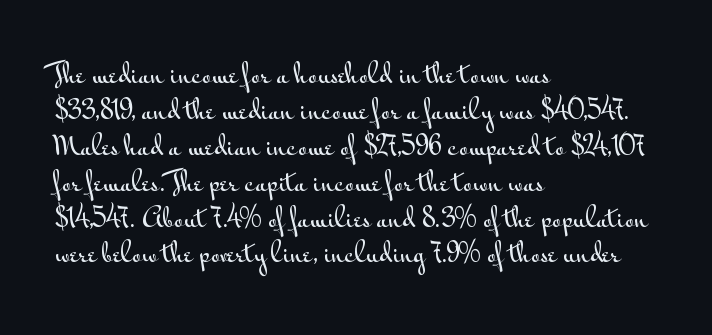
The image shows 26 px text type; set left-aligned, normal line spacing (1.38x), normal letter spacing, not underlined.
